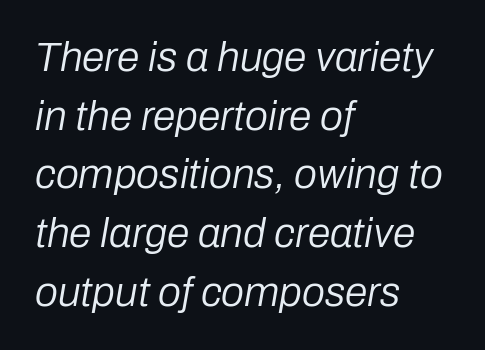
The image shows 41 px regular-weight type, italic (leaning right); set left-aligned, normal line spacing (1.43x), normal letter spacing, not underlined; low stroke contrast and a medium x-height.
